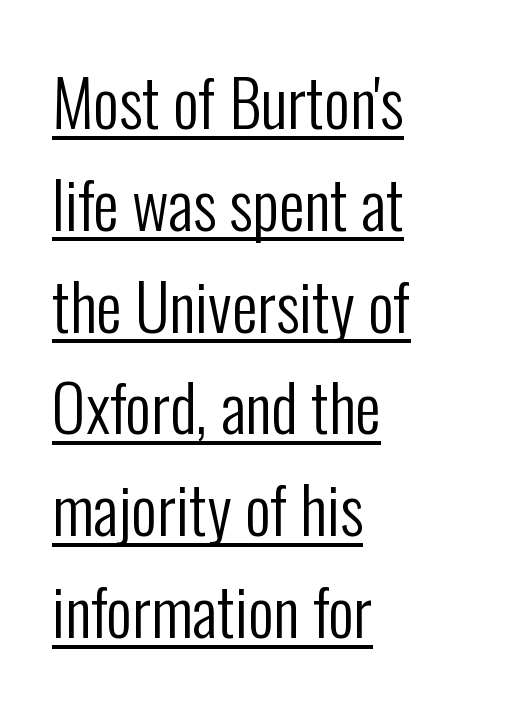
{"serif": "no", "italic": "no", "bold": "no", "weight": "regular", "width": "condensed", "stroke_contrast": "low", "x_height": "medium", "monospaced": "no", "underline": "yes", "align": "left", "line_spacing": "normal", "line_spacing_ratio": 1.59, "letter_spacing": "normal", "letter_spacing_em": 0.0, "glyph_px": 64}
